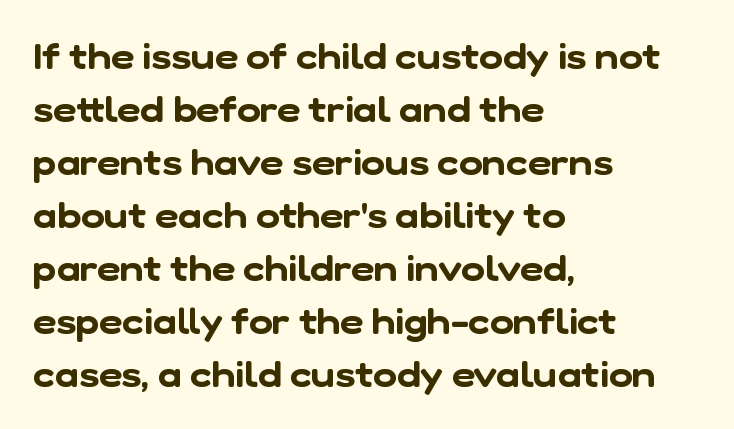
The image shows 36 px sans-serif type; set left-aligned, normal line spacing (1.47x), normal letter spacing, not underlined; low stroke contrast and a medium x-height.
